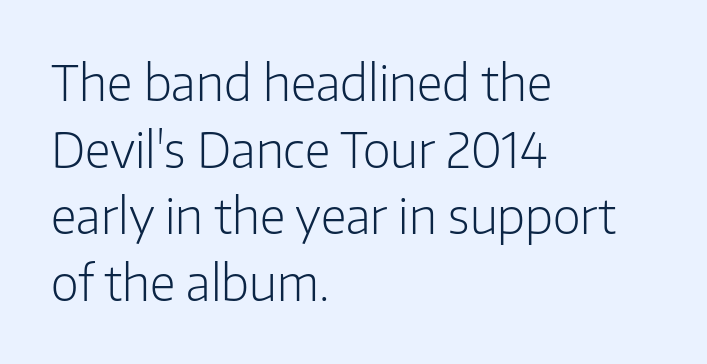
{"serif": "no", "italic": "no", "bold": "no", "weight": "light", "width": "normal", "stroke_contrast": "low", "x_height": "medium", "monospaced": "no", "underline": "no", "align": "left", "line_spacing": "normal", "line_spacing_ratio": 1.39, "letter_spacing": "normal", "letter_spacing_em": 0.0, "glyph_px": 48}
